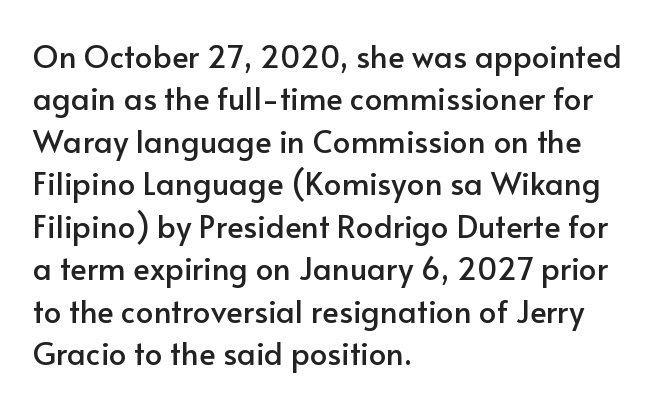
{"serif": "no", "italic": "no", "width": "normal", "stroke_contrast": "low", "x_height": "small", "monospaced": "no", "underline": "no", "align": "left", "line_spacing": "normal", "line_spacing_ratio": 1.37, "letter_spacing": "normal", "letter_spacing_em": 0.0, "glyph_px": 31}
